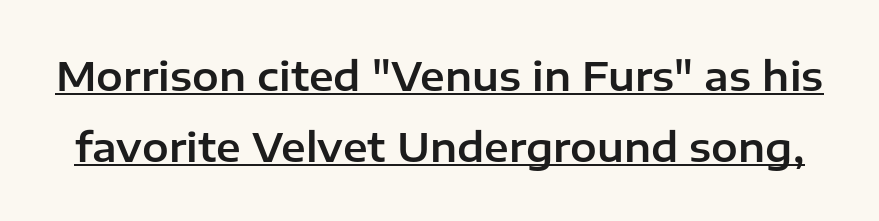
Q: Is the text italic (slanted)? A: No, it is upright.
Q: Is the typeface a serif or a sans-serif typeface? A: Sans-serif.
Q: Is the text underlined? A: Yes.
Q: Is the spacing between letters normal or unusually wide? A: Normal.
Q: Width (condensed, normal, or wide)? A: Normal.
Q: Stroke contrast? A: Low.
Q: x-height? A: Medium.
Q: Monospaced? A: No.
